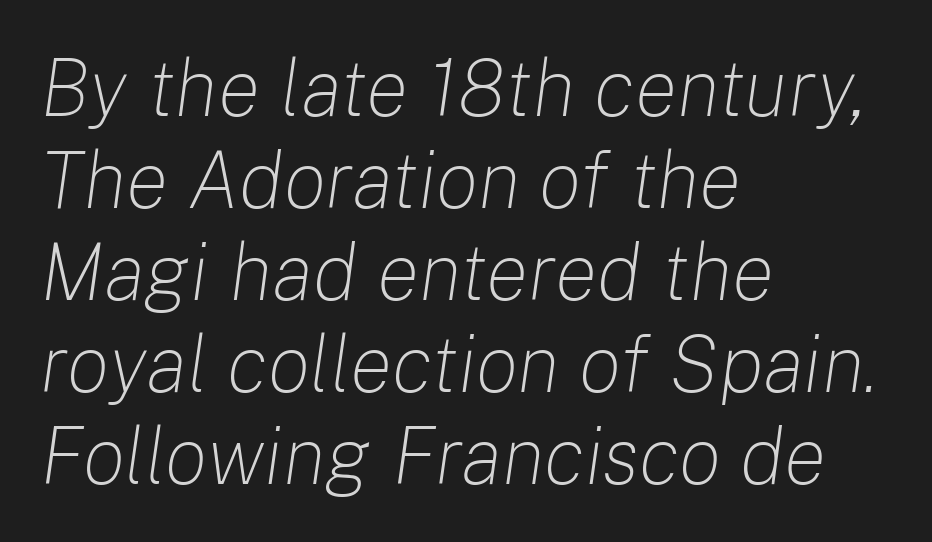
The image shows 80 px light type, italic (leaning right); set left-aligned, tight line spacing (1.15x), normal letter spacing, not underlined; low stroke contrast and a medium x-height.
